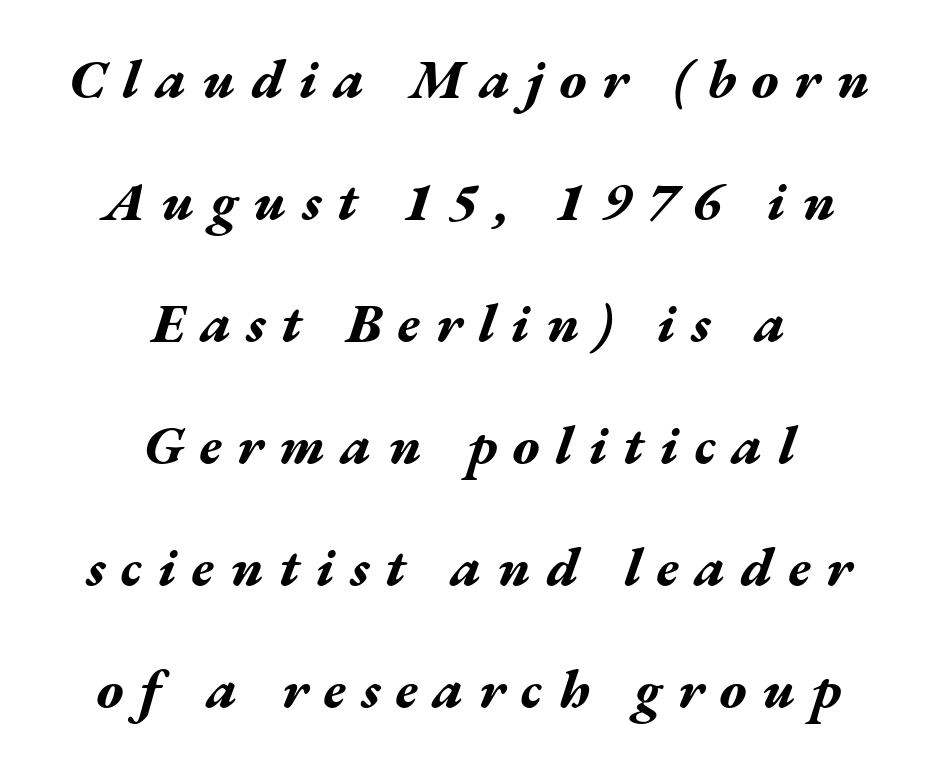
Q: Is the text bold? A: Yes.
Q: Is the text italic (slanted)? A: Yes, it leans right by about 17 degrees.
Q: Is the text underlined? A: No.
Q: How is the paragraph aligned? A: Centered.
Q: Is the spacing between letters normal or unusually wide? A: Unusually wide.
Q: Is the spacing between lines tight, normal or loose? A: Loose.
Q: Width (condensed, normal, or wide)? A: Wide.
Q: Stroke contrast? A: Medium.
Q: x-height? A: Medium.
Q: Monospaced? A: No.
